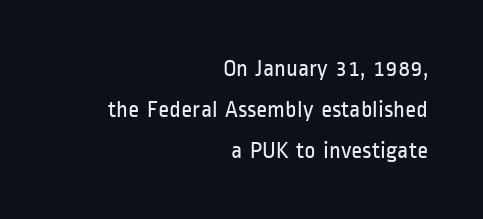
The image shows 24 px text type, upright; set right-aligned, normal line spacing (1.7x), normal letter spacing, not underlined.
